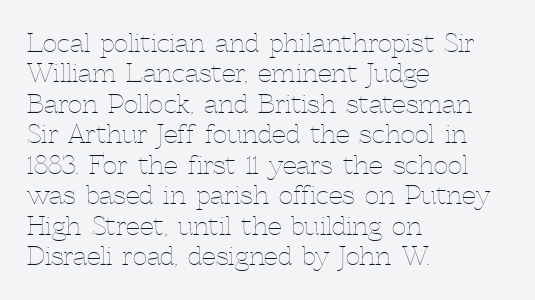
{"italic": "no", "bold": "no", "underline": "no", "align": "left", "line_spacing_ratio": 1.22, "letter_spacing": "normal", "letter_spacing_em": 0.0, "glyph_px": 25}
